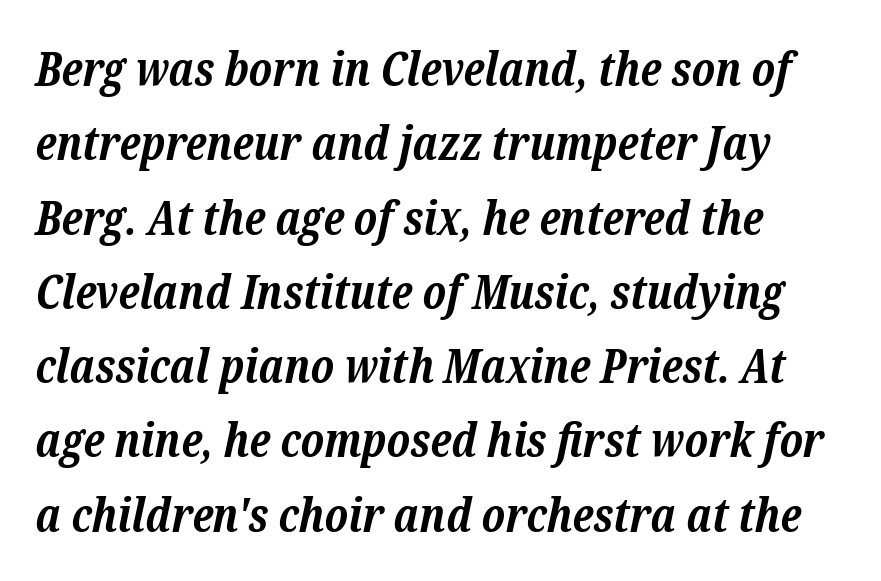
{"serif": "yes", "italic": "yes", "lean": "right", "slant_degrees": 12, "bold": "yes", "weight": "bold", "width": "normal", "stroke_contrast": "low", "x_height": "medium", "monospaced": "no", "underline": "no", "align": "left", "line_spacing": "normal", "line_spacing_ratio": 1.58, "letter_spacing": "normal", "letter_spacing_em": 0.0, "glyph_px": 47}
